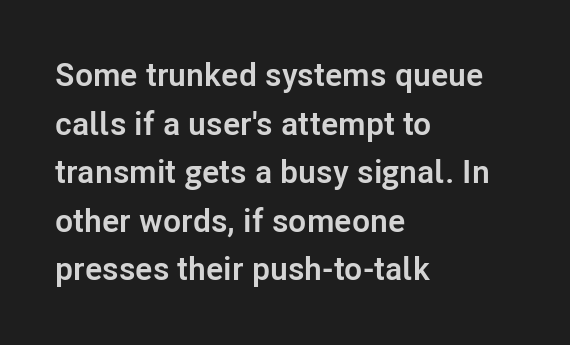
{"serif": "no", "italic": "no", "bold": "yes", "weight": "semibold", "width": "normal", "stroke_contrast": "low", "x_height": "medium", "monospaced": "no", "underline": "no", "align": "left", "line_spacing": "normal", "line_spacing_ratio": 1.47, "letter_spacing": "normal", "letter_spacing_em": 0.0, "glyph_px": 33}
